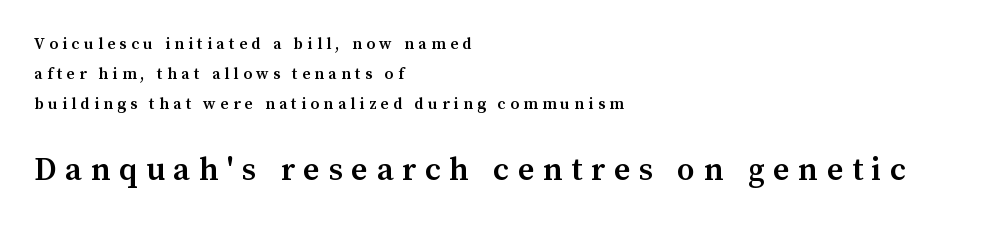
The image shows 32 px semibold serif type, upright; set left-aligned, line spacing 1.89x, unusually wide letter spacing (+0.27 em), not underlined; the second (bottom) block is 2.0x larger; medium stroke contrast and a medium x-height.
